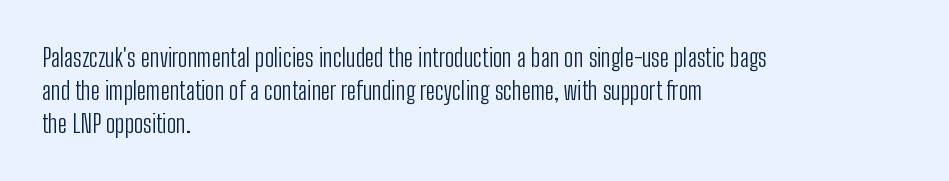
The image shows 25 px text type, upright; set left-aligned, normal line spacing (1.32x), normal letter spacing, not underlined.
